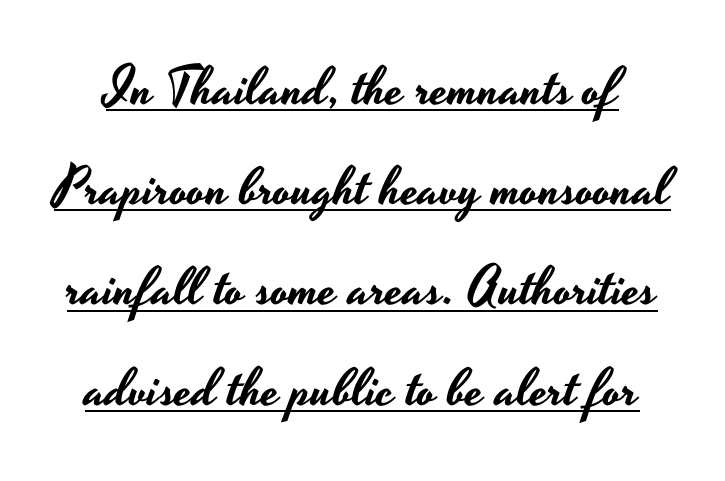
Q: Is the text italic (slanted)? A: Yes.
Q: Is the typeface a serif or a sans-serif typeface? A: Sans-serif.
Q: Is the text underlined? A: Yes.
Q: Is the spacing between letters normal or unusually wide? A: Normal.
Q: Width (condensed, normal, or wide)? A: Wide.
Q: Stroke contrast? A: Low.
Q: x-height? A: Small.
Q: Monospaced? A: No.
